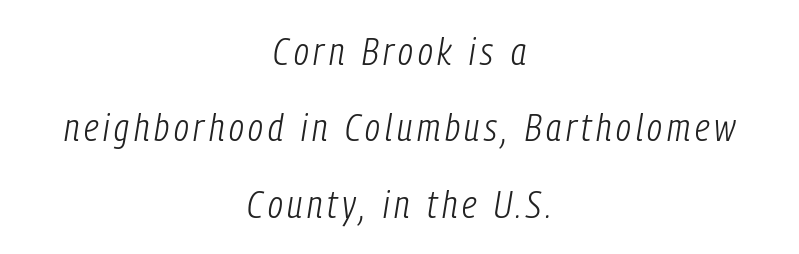
The image shows 39 px light, condensed type, italic (leaning right); set centered, loose line spacing (1.96x), not underlined; low stroke contrast and a medium x-height.
